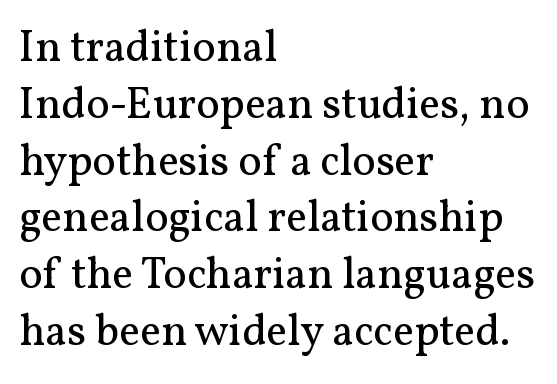
{"serif": "yes", "italic": "no", "bold": "no", "weight": "regular", "width": "normal", "stroke_contrast": "medium", "x_height": "medium", "monospaced": "no", "underline": "no", "align": "left", "line_spacing": "normal", "line_spacing_ratio": 1.29, "letter_spacing": "normal", "letter_spacing_em": 0.0, "glyph_px": 44}
